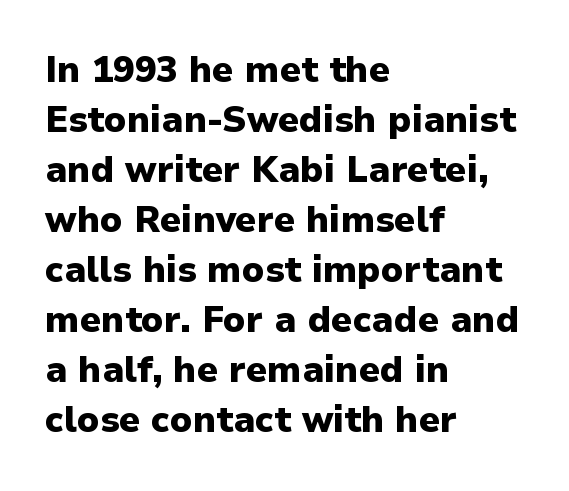
{"serif": "no", "italic": "no", "bold": "yes", "weight": "heavy", "width": "normal", "stroke_contrast": "low", "x_height": "medium", "monospaced": "no", "underline": "no", "align": "left", "line_spacing": "normal", "line_spacing_ratio": 1.39, "letter_spacing": "normal", "letter_spacing_em": 0.0, "glyph_px": 36}
